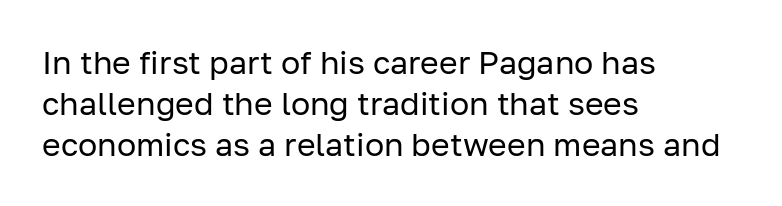
{"serif": "no", "italic": "no", "bold": "no", "weight": "regular", "width": "normal", "stroke_contrast": "low", "x_height": "medium", "monospaced": "no", "underline": "no", "align": "left", "line_spacing": "normal", "line_spacing_ratio": 1.28, "letter_spacing": "normal", "letter_spacing_em": 0.0, "glyph_px": 32}
